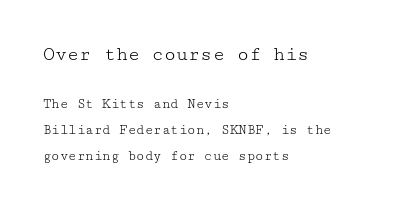
Q: Is the text bold? A: No.
Q: Is the text italic (slanted)? A: No, it is upright.
Q: Is the text underlined? A: No.
Q: How is the paragraph aligned? A: Left-aligned.
Q: Is the spacing between letters normal or unusually wide? A: Normal.
Q: Which block of text is set in a larger size, the first (top) or the second (bottom)? A: The first (top) one.
